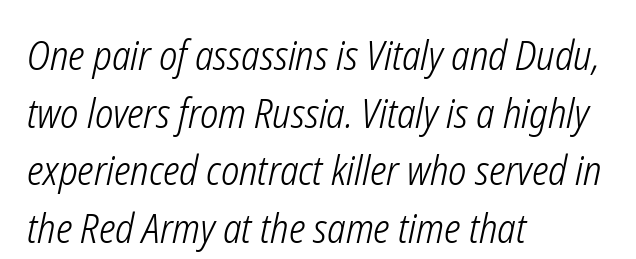
Q: Is the text bold? A: No.
Q: Is the text italic (slanted)? A: Yes, it leans right by about 12 degrees.
Q: Is the text underlined? A: No.
Q: How is the paragraph aligned? A: Left-aligned.
Q: Is the spacing between letters normal or unusually wide? A: Normal.
Q: Is the spacing between lines tight, normal or loose? A: Normal.
Q: Width (condensed, normal, or wide)? A: Condensed.
Q: Stroke contrast? A: Low.
Q: x-height? A: Medium.
Q: Monospaced? A: No.
